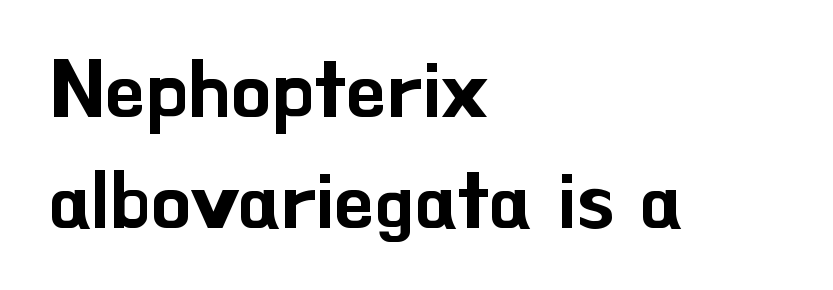
Decoration check: the copy has no underline. Each word holds together tightly as a unit, with standard inter-letter gaps. Style check: upright. Character widths vary here, with narrow letters taking less room than wide ones. The designer left line spacing at the default.
